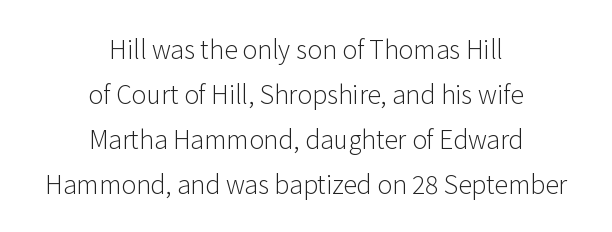
Short note: letters normally spaced. Notice how the passage keeps no hard edge, just a central spine. The foot of each line stays bare and open. Stroke mass is kept to a normal reading level or below. Ordinary non-slanted type is in use.
